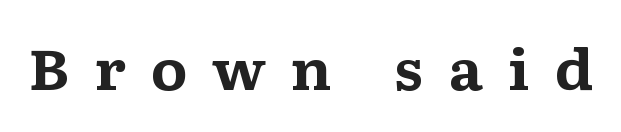
Q: Is the text bold? A: Yes.
Q: Is the text italic (slanted)? A: No, it is upright.
Q: Is the typeface a serif or a sans-serif typeface? A: Serif.
Q: Is the text underlined? A: No.
Q: Is the spacing between letters normal or unusually wide? A: Unusually wide.
Q: Width (condensed, normal, or wide)? A: Wide.
Q: Stroke contrast? A: Medium.
Q: x-height? A: Medium.
Q: Monospaced? A: No.
